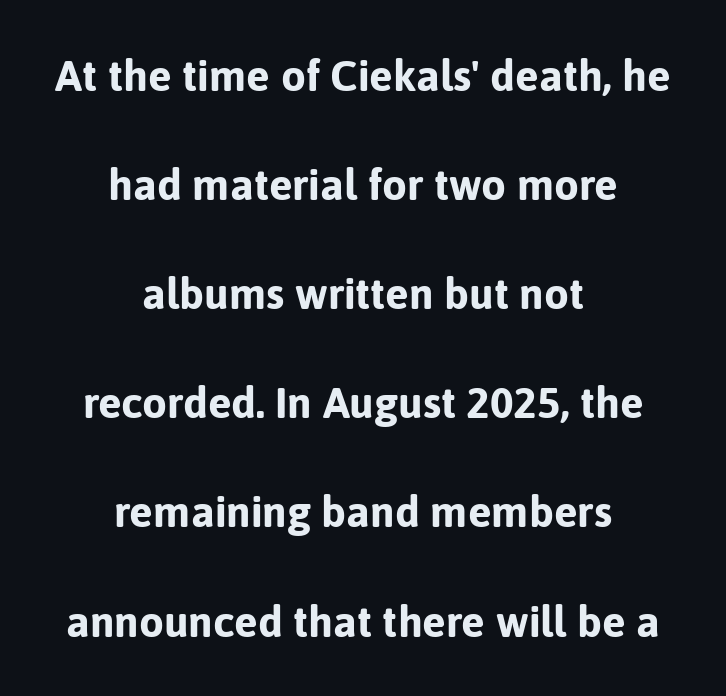
The image shows 44 px bold sans-serif type, upright; set centered, loose line spacing (2.48x), normal letter spacing, not underlined; low stroke contrast and a medium x-height.
